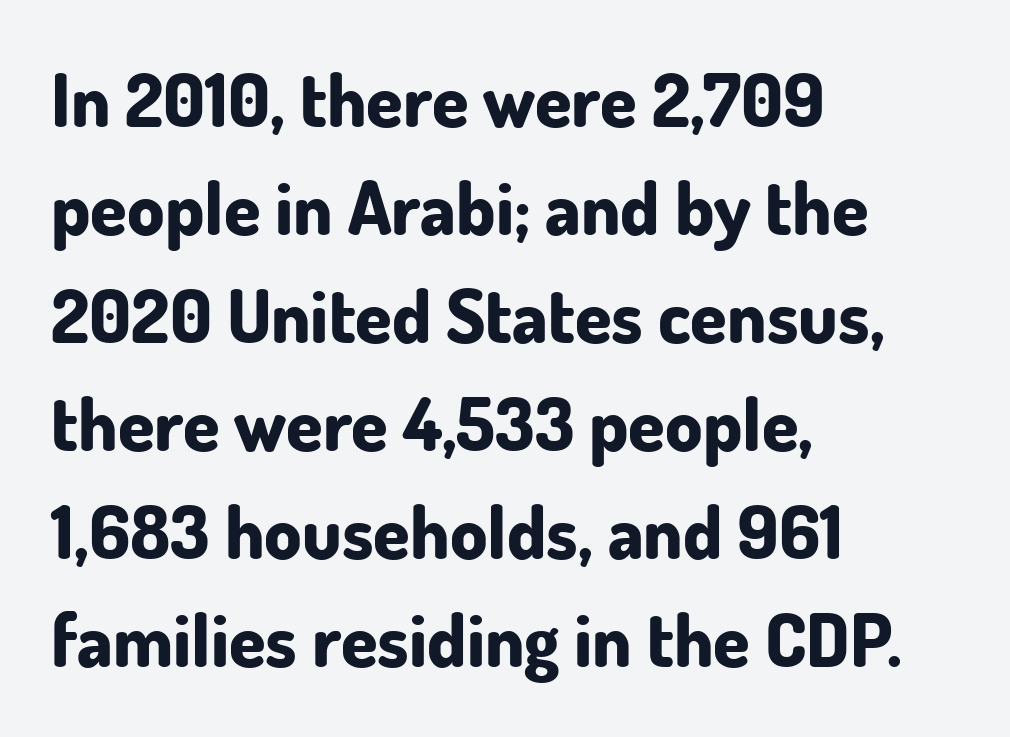
The compositor pushed each line to the left boundary. The letters sit at their default tracking, neither squeezed nor spread. Proportional: the letters do not fall into vertical columns. On the weight axis this lands at bold, roughly 700.
